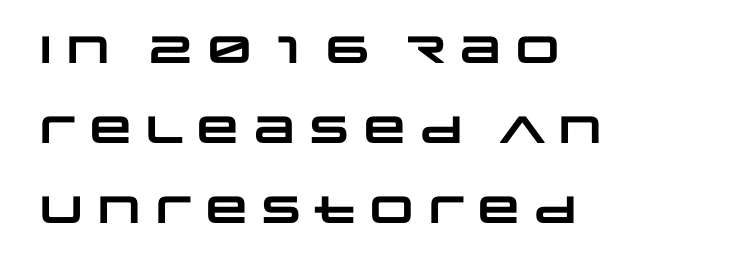
{"serif": "no", "bold": "yes", "weight": "heavy", "width": "wide", "stroke_contrast": "low", "x_height": "large", "monospaced": "no", "underline": "no", "align": "left", "line_spacing": "loose", "line_spacing_ratio": 2.11, "letter_spacing": "normal", "letter_spacing_em": 0.0, "glyph_px": 38}
